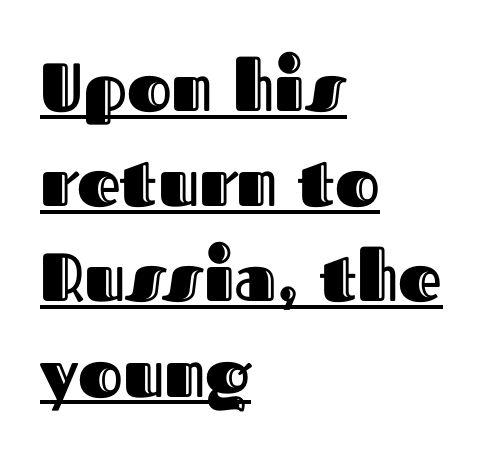
Q: Is the text italic (slanted)? A: No, it is upright.
Q: Is the text underlined? A: Yes.
Q: How is the paragraph aligned? A: Left-aligned.
Q: Is the spacing between letters normal or unusually wide? A: Normal.
Q: Is the spacing between lines tight, normal or loose? A: Normal.
Q: Width (condensed, normal, or wide)? A: Normal.
Q: x-height? A: Medium.
Q: Monospaced? A: No.
